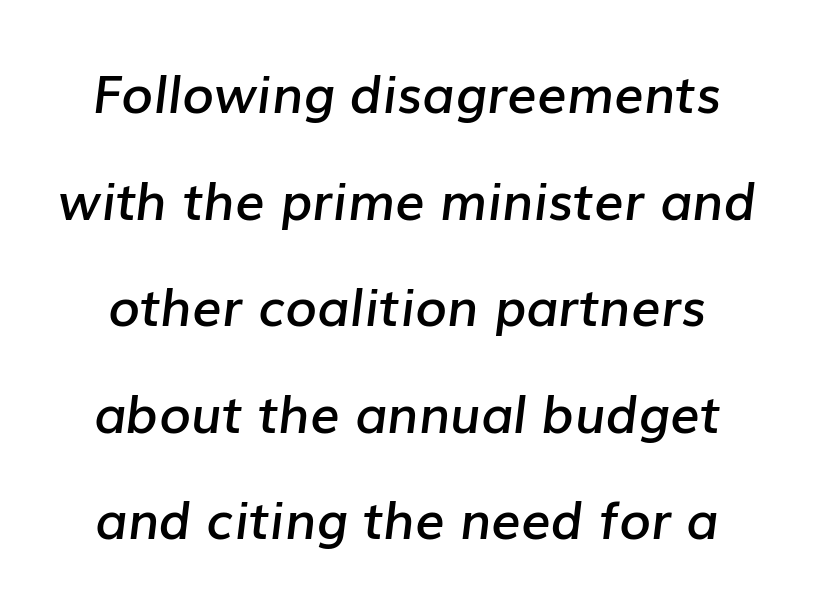
The rendering keeps characters at their native spacing. Leading: increased. The face used here is proportionally spaced, like ordinary book or web type. Bare-footed words on every line. The letters are slanted; this is an italic face. The font is running at a semibold setting, under full bold.
